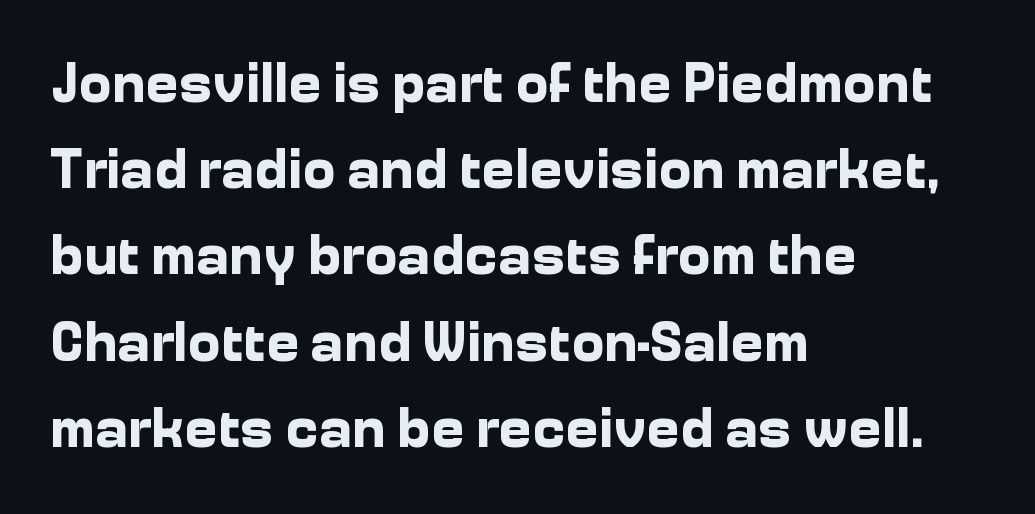
The image shows 56 px bold sans-serif type, upright; set left-aligned, normal line spacing (1.54x), normal letter spacing, not underlined; low stroke contrast and a medium x-height.
